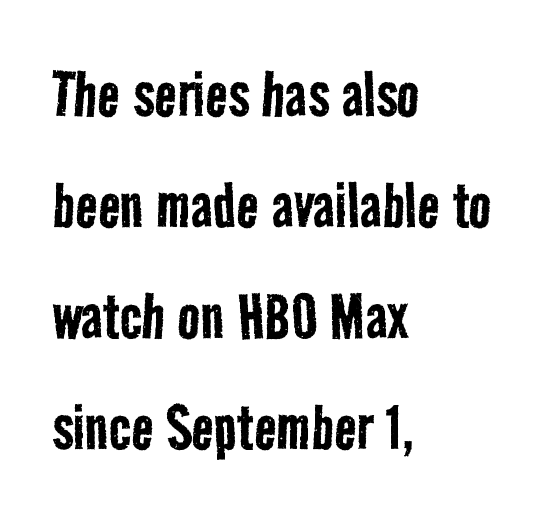
{"serif": "no", "bold": "no", "weight": "regular", "width": "condensed", "stroke_contrast": "low", "x_height": "medium", "monospaced": "no", "underline": "no", "align": "left", "line_spacing": "normal", "line_spacing_ratio": 1.48, "letter_spacing": "normal", "letter_spacing_em": 0.0, "glyph_px": 75}
